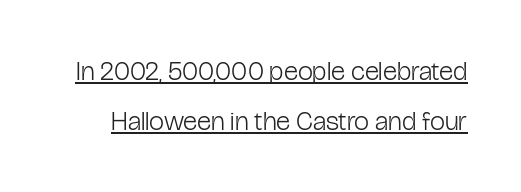
Q: Is the text bold? A: No.
Q: Is the text italic (slanted)? A: No, it is upright.
Q: Is the text underlined? A: Yes.
Q: Is the spacing between letters normal or unusually wide? A: Normal.
